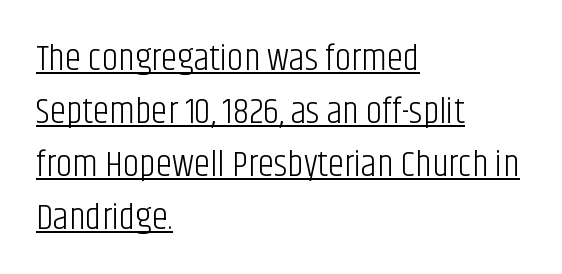
The image shows 37 px light, condensed sans-serif type, upright; set left-aligned, normal line spacing (1.43x), normal letter spacing, underlined; low stroke contrast and a large x-height.
